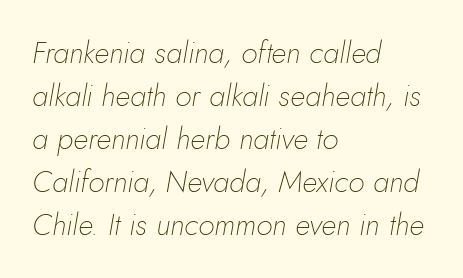
The image shows 30 px thin type, italic (leaning right); set left-aligned, normal line spacing (1.43x), normal letter spacing, not underlined; low stroke contrast and a small x-height.
